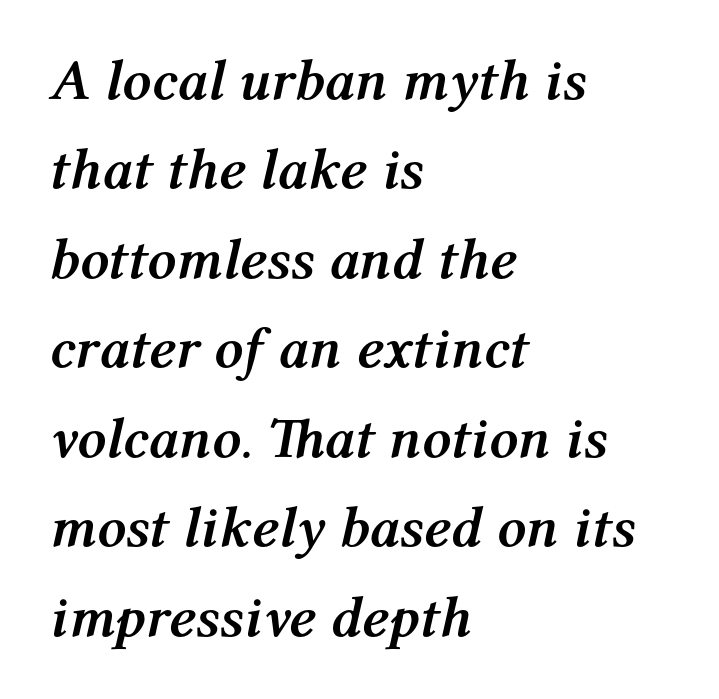
Q: Is the text bold? A: Yes.
Q: Is the text italic (slanted)? A: Yes, it leans right by about 12 degrees.
Q: Is the text underlined? A: No.
Q: How is the paragraph aligned? A: Left-aligned.
Q: Is the spacing between letters normal or unusually wide? A: Normal.
Q: Is the spacing between lines tight, normal or loose? A: Normal.
Q: Width (condensed, normal, or wide)? A: Normal.
Q: Stroke contrast? A: Medium.
Q: x-height? A: Medium.
Q: Monospaced? A: No.
